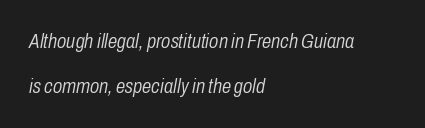
{"italic": "yes", "lean": "right", "slant_degrees": 10, "bold": "no", "underline": "no", "align": "left", "line_spacing": "loose", "line_spacing_ratio": 2.16, "letter_spacing": "normal", "letter_spacing_em": 0.0, "glyph_px": 21}
